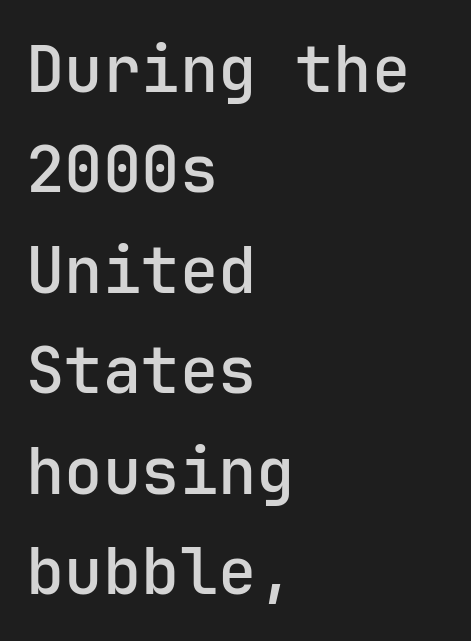
Horizontally, the lines are justified to the leading edge only. Default kerning and tracking; the words read as compact shapes. Reading down the column, the eye jumps a familiar distance to each next line. Italic? Not at all — the glyphs are vertical. Students, this is semibold: more ink than regular, less than bold. Beneath every word, the page is bare.
